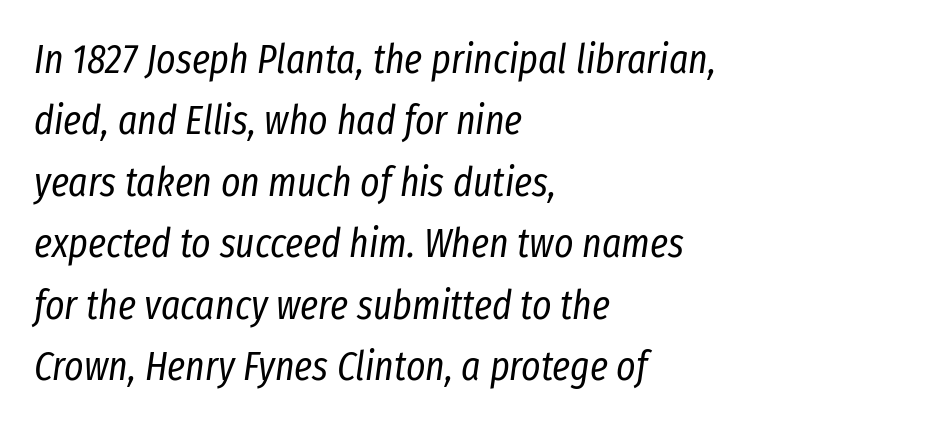
{"italic": "yes", "lean": "right", "slant_degrees": 8, "bold": "no", "weight": "regular", "width": "condensed", "stroke_contrast": "low", "x_height": "medium", "monospaced": "no", "underline": "no", "align": "left", "line_spacing": "normal", "line_spacing_ratio": 1.5, "letter_spacing": "normal", "letter_spacing_em": 0.0, "glyph_px": 41}
